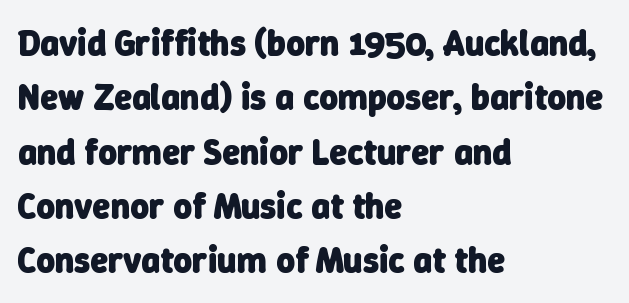
The letters sit at their default tracking, neither squeezed nor spread. Varying glyph widths throughout — classic text-font behaviour. Classification — sans serif. Successive baselines arrive at the customary interval.
